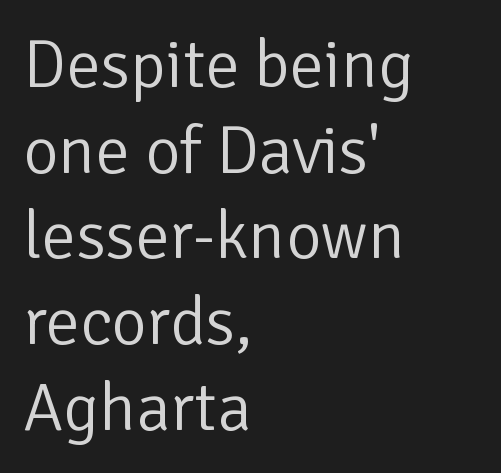
The image shows 68 px light sans-serif type, upright; set left-aligned, normal line spacing (1.26x), normal letter spacing, not underlined; low stroke contrast and a medium x-height.
